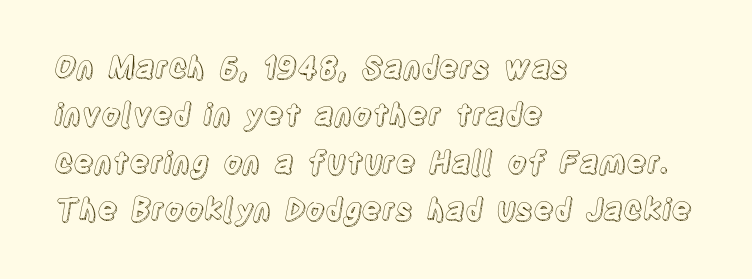
The image shows 30 px condensed type; set left-aligned, normal line spacing (1.58x), normal letter spacing, not underlined; a large x-height.
